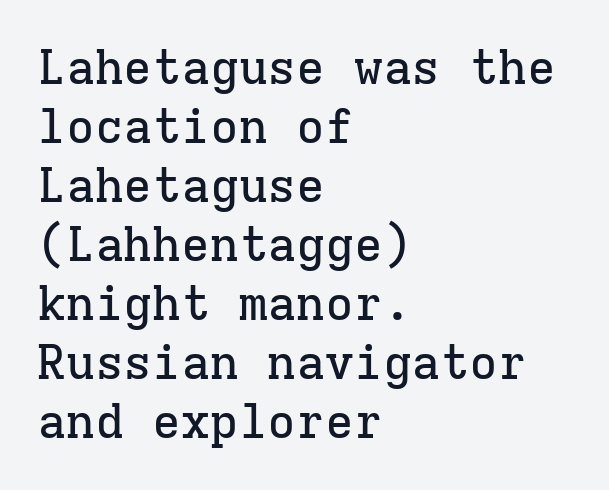
Q: Is the text italic (slanted)? A: No, it is upright.
Q: Is the typeface a serif or a sans-serif typeface? A: Serif.
Q: Is the text underlined? A: No.
Q: How is the paragraph aligned? A: Left-aligned.
Q: Is the spacing between letters normal or unusually wide? A: Normal.
Q: Width (condensed, normal, or wide)? A: Normal.
Q: Stroke contrast? A: Low.
Q: x-height? A: Medium.
Q: Monospaced? A: Yes.
